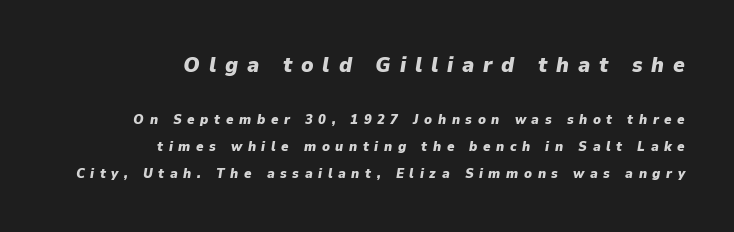
Tracking here is generous; glyphs stand well apart from one another. Every row of glyphs terminates at an identical x-position on the right. Observe the lean: these are italic letterforms. The designer dialed line spacing up above the default.
